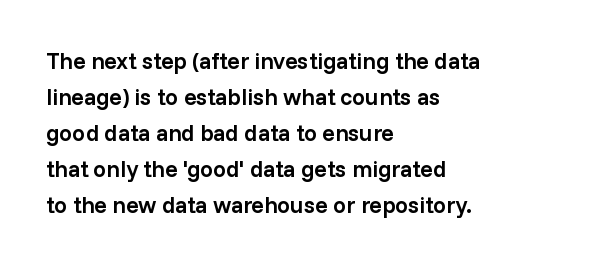
Q: Is the text bold? A: Semi-bold.
Q: Is the text italic (slanted)? A: No, it is upright.
Q: Is the text underlined? A: No.
Q: How is the paragraph aligned? A: Left-aligned.
Q: Is the spacing between letters normal or unusually wide? A: Normal.
Q: Is the spacing between lines tight, normal or loose? A: Normal.
